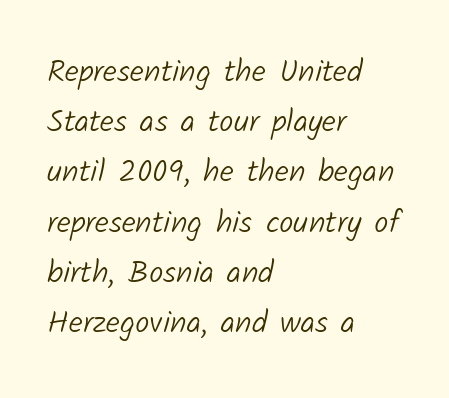
Q: Is the text bold? A: No.
Q: Is the typeface a serif or a sans-serif typeface? A: Sans-serif.
Q: Is the text underlined? A: No.
Q: How is the paragraph aligned? A: Left-aligned.
Q: Is the spacing between letters normal or unusually wide? A: Normal.
Q: Is the spacing between lines tight, normal or loose? A: Normal.
Q: Width (condensed, normal, or wide)? A: Normal.
Q: Stroke contrast? A: Low.
Q: x-height? A: Medium.
Q: Monospaced? A: No.
